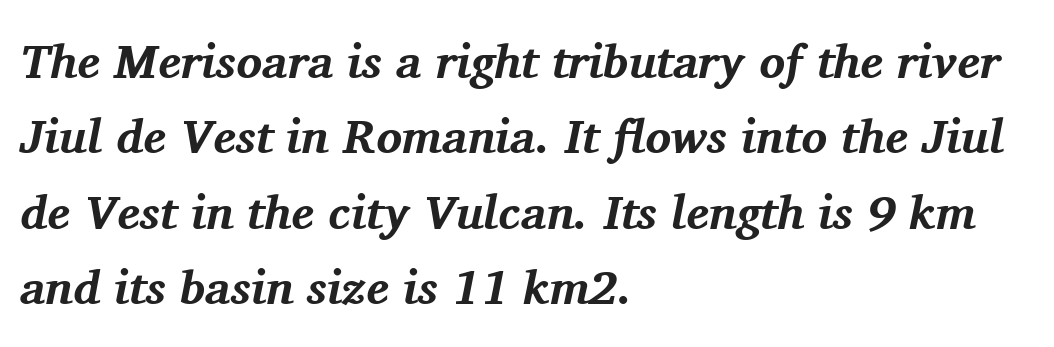
Q: Is the text bold? A: Yes.
Q: Is the text italic (slanted)? A: Yes, it leans right by about 11 degrees.
Q: Is the typeface a serif or a sans-serif typeface? A: Serif.
Q: Is the text underlined? A: No.
Q: How is the paragraph aligned? A: Left-aligned.
Q: Is the spacing between letters normal or unusually wide? A: Normal.
Q: Is the spacing between lines tight, normal or loose? A: Normal.
Q: Width (condensed, normal, or wide)? A: Normal.
Q: Stroke contrast? A: Medium.
Q: x-height? A: Medium.
Q: Monospaced? A: No.
